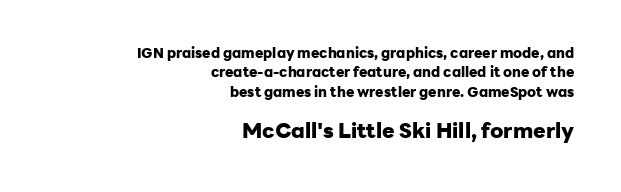
The passage shown begins with its smaller block and ends with its larger one. Posture: upright roman. The space beneath each line is pristine and unruled. Alignment: flush right. Typographic density is high because the face is bold. The rendering keeps characters at their native spacing.
